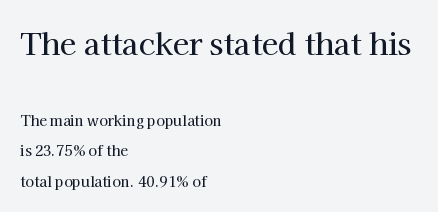
The image shows 30 px serif type, upright; set left-aligned, loose line spacing (2.17x), normal letter spacing, not underlined; the first (top) block is 2.14x larger; high stroke contrast and a medium x-height.
